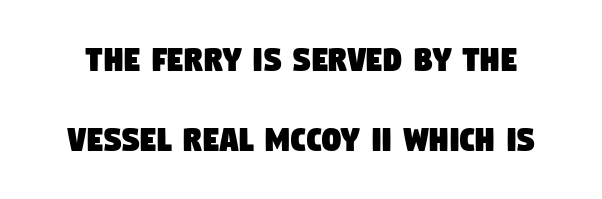
The image shows 38 px condensed sans-serif type; set loose line spacing (2.1x), normal letter spacing, not underlined; low stroke contrast and a large x-height.
